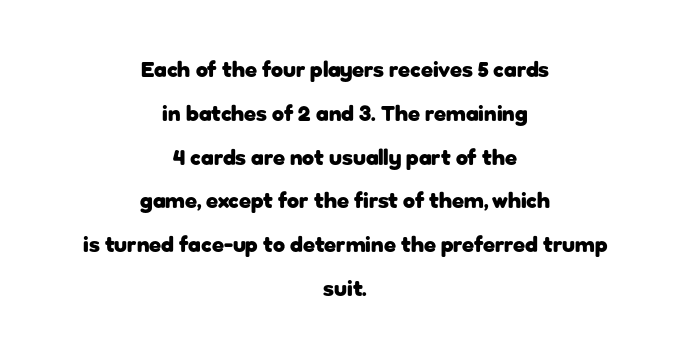
Q: Is the text bold? A: Yes.
Q: Is the text italic (slanted)? A: No, it is upright.
Q: Is the text underlined? A: No.
Q: How is the paragraph aligned? A: Centered.
Q: Is the spacing between letters normal or unusually wide? A: Normal.
Q: Is the spacing between lines tight, normal or loose? A: Loose.
